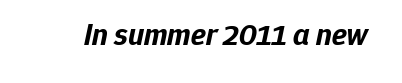
Q: Is the text bold? A: Yes.
Q: Is the text italic (slanted)? A: Yes, it leans right by about 12 degrees.
Q: Is the text underlined? A: No.
Q: Is the spacing between letters normal or unusually wide? A: Normal.
Q: Width (condensed, normal, or wide)? A: Normal.
Q: Stroke contrast? A: Low.
Q: x-height? A: Medium.
Q: Monospaced? A: No.
